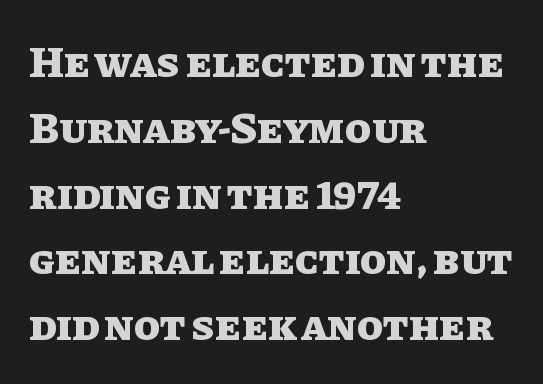
Honestly, there is no underline to notice here at all. In CSS terms this would be text-align: left. Baseline-to-baseline distance is the conventional proportion of letter height. The horizontal fit of the characters is conventional and even. The passage shown is typed in a proportional face where columns would drift. A typesetter would mark this as roman, not italic.
